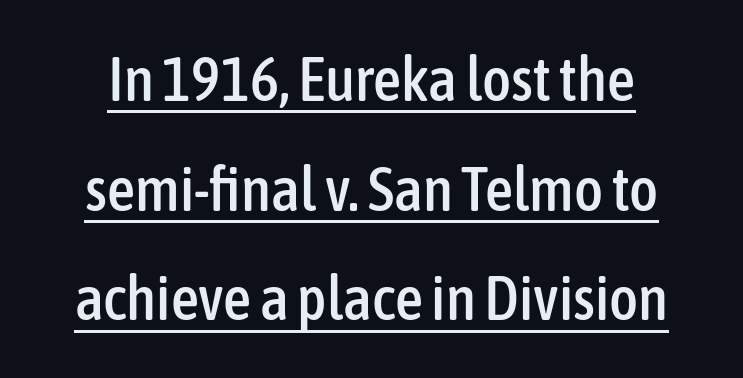
{"serif": "no", "italic": "no", "width": "condensed", "stroke_contrast": "low", "x_height": "medium", "monospaced": "no", "underline": "yes", "line_spacing_ratio": 1.77, "letter_spacing": "normal", "letter_spacing_em": 0.0, "glyph_px": 62}
